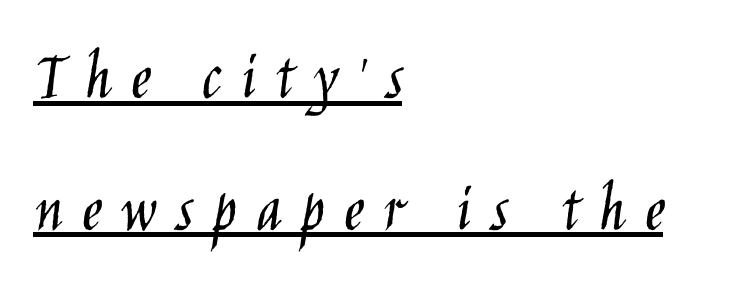
The image shows 70 px light, condensed sans-serif type; set left-aligned, line spacing 1.88x, unusually wide letter spacing (+0.27 em), underlined; low stroke contrast and a large x-height.
